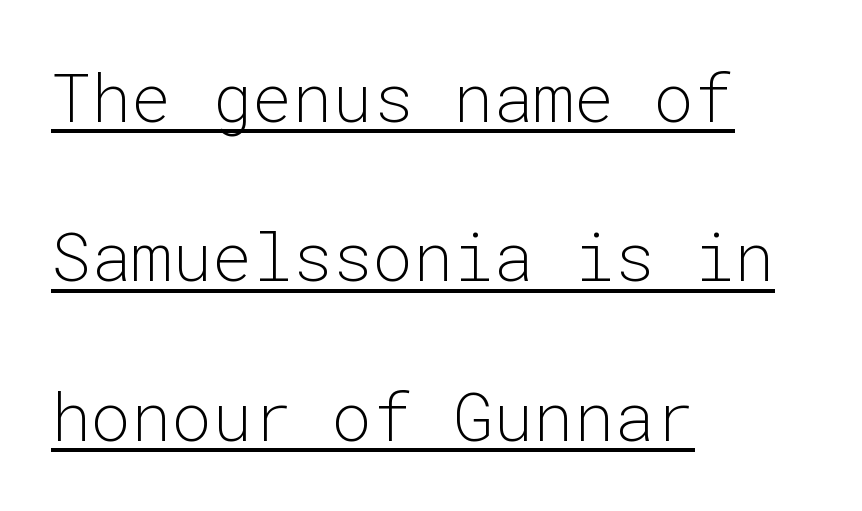
Q: Is the text bold? A: No.
Q: Is the text italic (slanted)? A: No, it is upright.
Q: Is the typeface a serif or a sans-serif typeface? A: Sans-serif.
Q: Is the text underlined? A: Yes.
Q: How is the paragraph aligned? A: Left-aligned.
Q: Is the spacing between letters normal or unusually wide? A: Normal.
Q: Is the spacing between lines tight, normal or loose? A: Loose.
Q: Width (condensed, normal, or wide)? A: Normal.
Q: Stroke contrast? A: Low.
Q: x-height? A: Medium.
Q: Monospaced? A: Yes.
